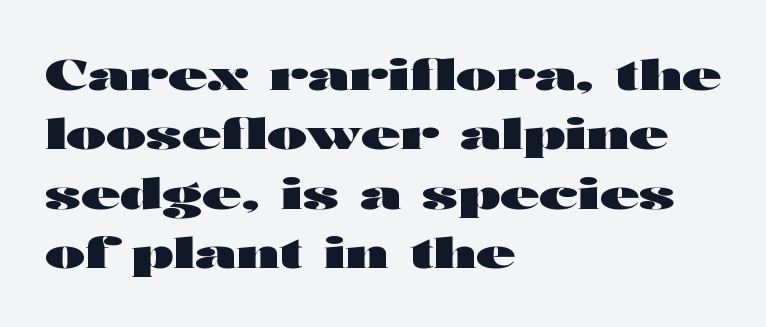
Q: Is the text bold? A: Yes.
Q: Is the text italic (slanted)? A: No, it is upright.
Q: Is the typeface a serif or a sans-serif typeface? A: Serif.
Q: Is the text underlined? A: No.
Q: How is the paragraph aligned? A: Left-aligned.
Q: Is the spacing between letters normal or unusually wide? A: Normal.
Q: Is the spacing between lines tight, normal or loose? A: Normal.
Q: Width (condensed, normal, or wide)? A: Wide.
Q: Stroke contrast? A: High.
Q: x-height? A: Medium.
Q: Monospaced? A: No.
